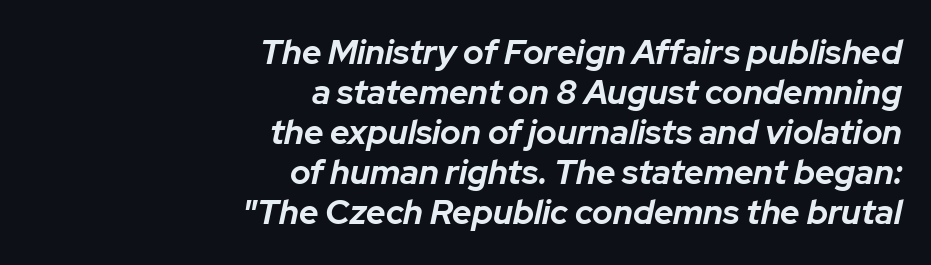
These lines are set flush right with a ragged left edge. Every letter is thick-stroked: bold, no question. The rendering uses natural spacing where letterforms have individual widths. Yep, that's italic — everything's leaning. No word sits above an underline. Standard letterfit; no display-style spreading of the glyphs.
